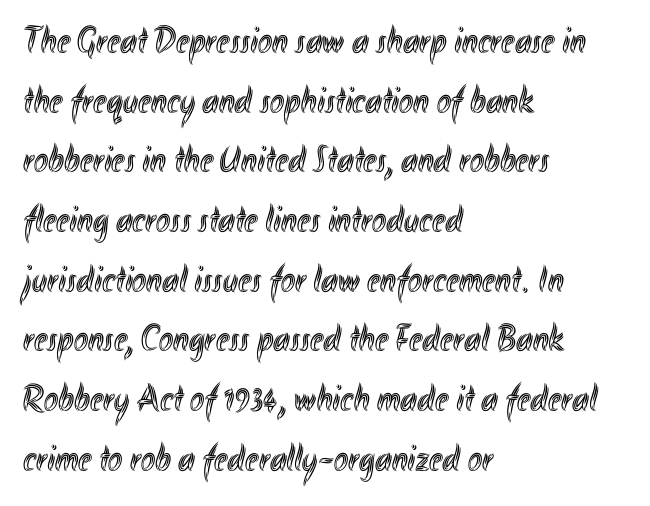
Q: Is the text italic (slanted)? A: Yes.
Q: Is the text underlined? A: No.
Q: How is the paragraph aligned? A: Left-aligned.
Q: Is the spacing between letters normal or unusually wide? A: Normal.
Q: Is the spacing between lines tight, normal or loose? A: Normal.
Q: Width (condensed, normal, or wide)? A: Condensed.
Q: x-height? A: Small.
Q: Monospaced? A: No.
